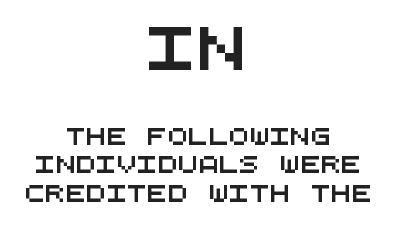
The image shows 42 px wide sans-serif type, monospaced; set centered, normal line spacing (1.69x), normal letter spacing, not underlined; the first (top) block is 2.47x larger; medium stroke contrast and a large x-height.
